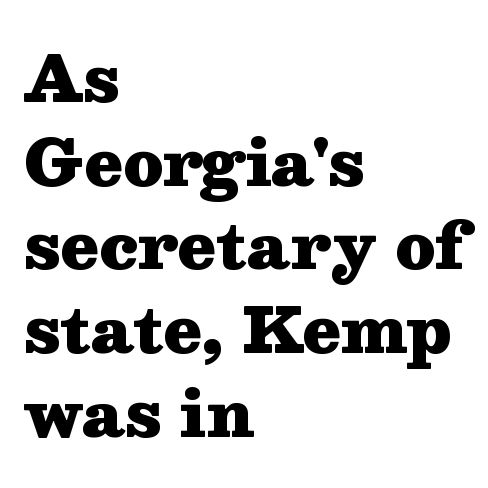
Character widths vary here, with narrow letters taking less room than wide ones. Honestly, the row spacing looks completely unremarkable. The paragraph has a hard left edge and a soft right edge. The passage shown is not underscored anywhere. The designer went with a serif here, giving each stem small feet. Bold? Absolutely — the strokes are thick and heavy.
